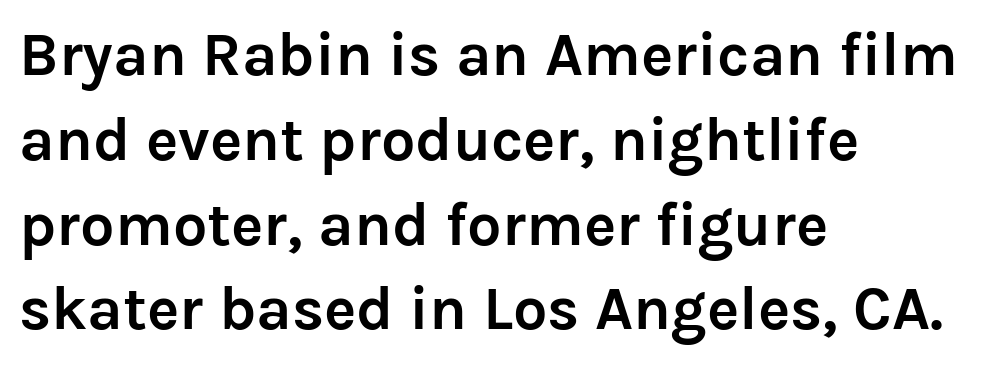
The image shows 61 px semibold sans-serif type, upright; set left-aligned, normal line spacing (1.39x), normal letter spacing, not underlined; low stroke contrast and a medium x-height.
